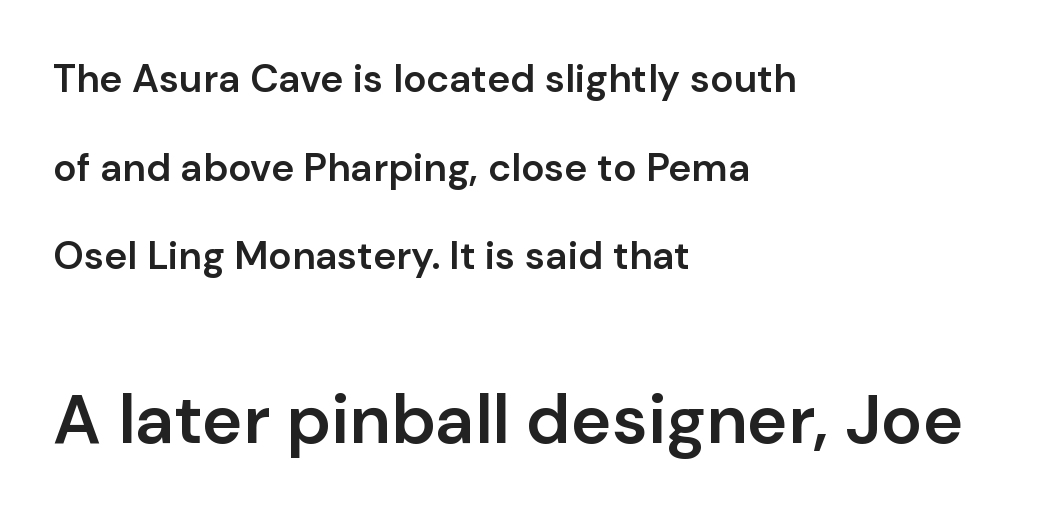
Q: Is the text bold? A: Semi-bold.
Q: Is the text italic (slanted)? A: No, it is upright.
Q: Is the typeface a serif or a sans-serif typeface? A: Sans-serif.
Q: Is the text underlined? A: No.
Q: How is the paragraph aligned? A: Left-aligned.
Q: Is the spacing between letters normal or unusually wide? A: Normal.
Q: Is the spacing between lines tight, normal or loose? A: Loose.
Q: Which block of text is set in a larger size, the first (top) or the second (bottom)? A: The second (bottom) one.
Q: Width (condensed, normal, or wide)? A: Normal.
Q: Stroke contrast? A: Low.
Q: x-height? A: Medium.
Q: Monospaced? A: No.
